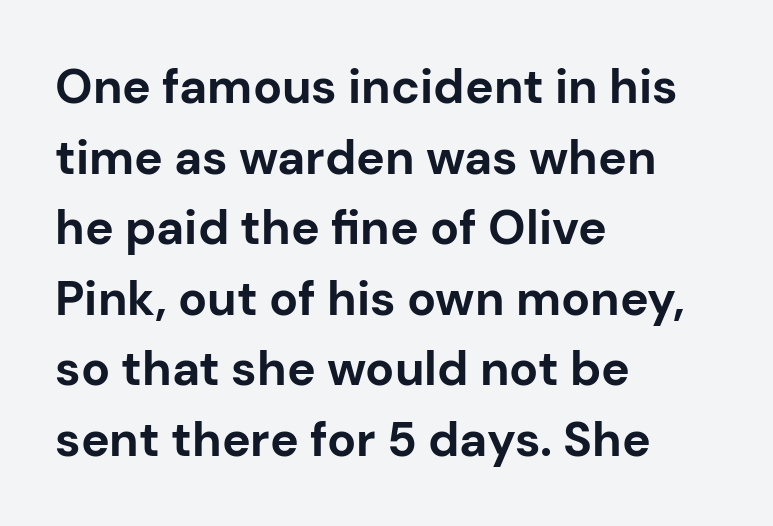
{"serif": "no", "italic": "no", "bold": "yes", "weight": "bold", "width": "normal", "stroke_contrast": "low", "x_height": "medium", "monospaced": "no", "underline": "no", "align": "left", "line_spacing": "normal", "line_spacing_ratio": 1.47, "letter_spacing": "normal", "letter_spacing_em": 0.0, "glyph_px": 48}
